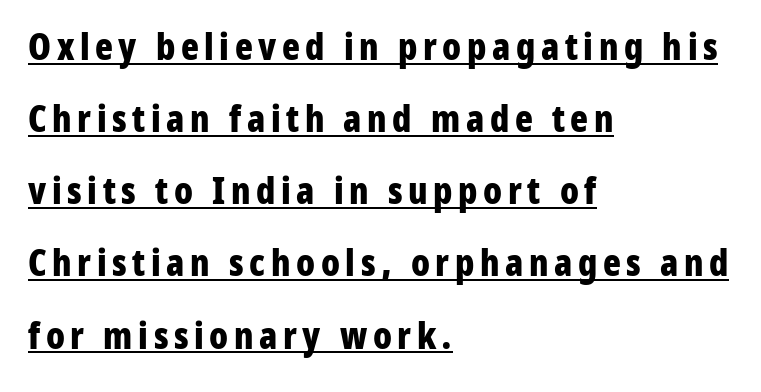
The image shows 37 px bold, condensed sans-serif type, upright; set left-aligned, loose line spacing (1.95x), underlined; low stroke contrast and a medium x-height.
